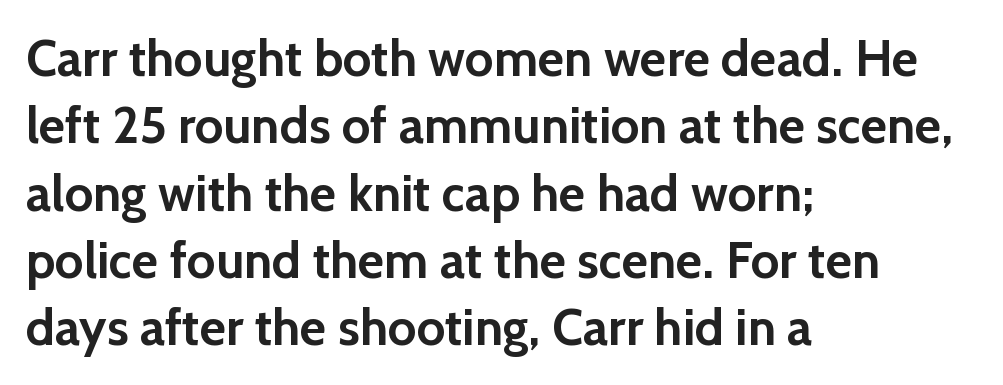
{"serif": "no", "italic": "no", "bold": "yes", "weight": "semibold", "width": "normal", "x_height": "medium", "monospaced": "no", "underline": "no", "align": "left", "line_spacing": "normal", "line_spacing_ratio": 1.32, "letter_spacing": "normal", "letter_spacing_em": 0.0, "glyph_px": 51}
